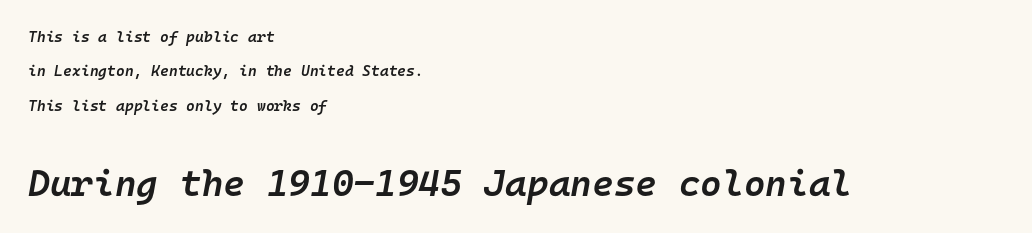
The image shows 37 px semibold type, italic (leaning right), monospaced; set left-aligned, loose line spacing (2.29x), normal letter spacing, not underlined; the second (bottom) block is 2.47x larger; low stroke contrast and a medium x-height.
